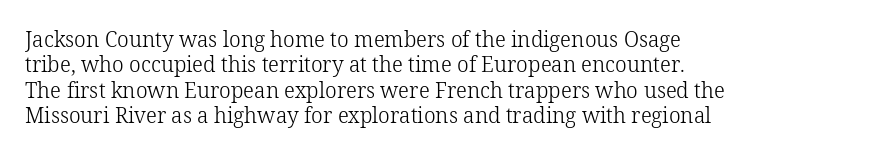
{"italic": "no", "bold": "no", "underline": "no", "align": "left", "line_spacing_ratio": 1.21, "letter_spacing": "normal", "letter_spacing_em": 0.0, "glyph_px": 21}
